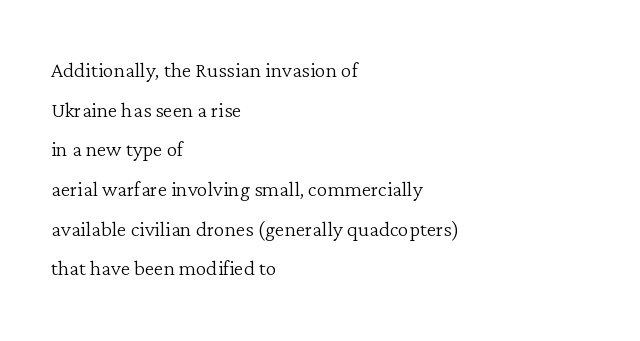
{"italic": "no", "bold": "no", "underline": "no", "align": "left", "line_spacing": "normal", "line_spacing_ratio": 1.47, "letter_spacing": "normal", "letter_spacing_em": 0.0, "glyph_px": 27}
